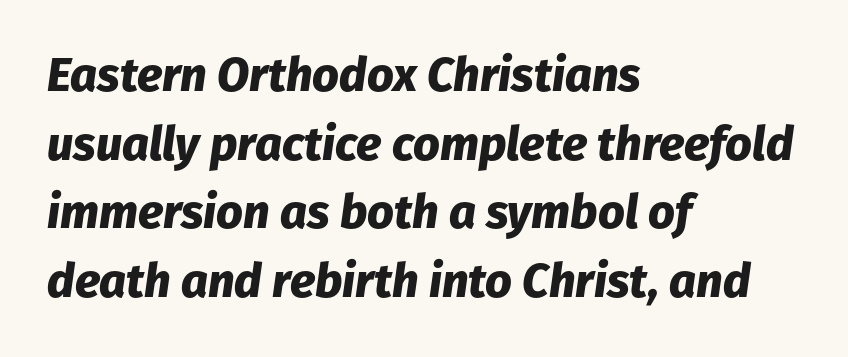
Students, note that the glyphs here touch the page at normal intervals. A dark, heavy texture on the line: the type is bold. Words float on clear page, feet unadorned. The rendering uses natural spacing where letterforms have individual widths. Evenly set lines give the paragraph a standard silhouette. A typesetter would mark this as italic.
